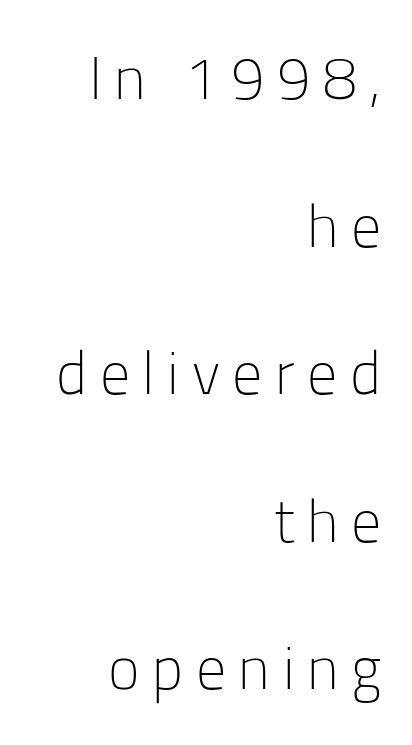
A typesetter would call this leading open, well beyond the default. In CSS terms this would be text-align: right. Italic? Not at all — the glyphs are vertical. No word sits above an underline. A typesetter would label this face a sans. Heft: none added — not bold.
